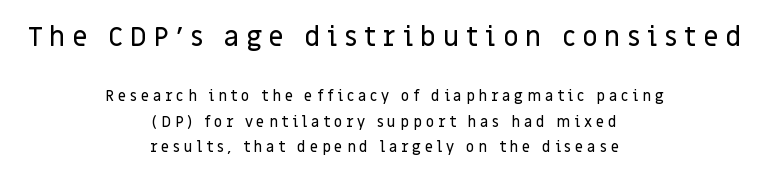
The image shows 27 px text type, upright; set centered, normal line spacing (1.7x), unusually wide letter spacing (+0.25 em), not underlined; the first (top) block is 1.8x larger.
